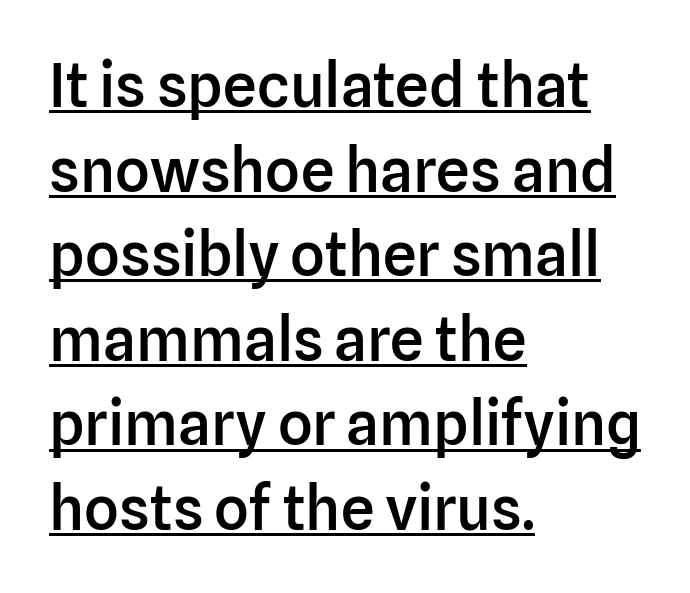
{"serif": "no", "italic": "no", "bold": "semi", "weight": "semibold", "width": "normal", "stroke_contrast": "low", "x_height": "medium", "monospaced": "no", "underline": "yes", "align": "left", "line_spacing": "normal", "line_spacing_ratio": 1.41, "letter_spacing": "normal", "letter_spacing_em": 0.0, "glyph_px": 60}
